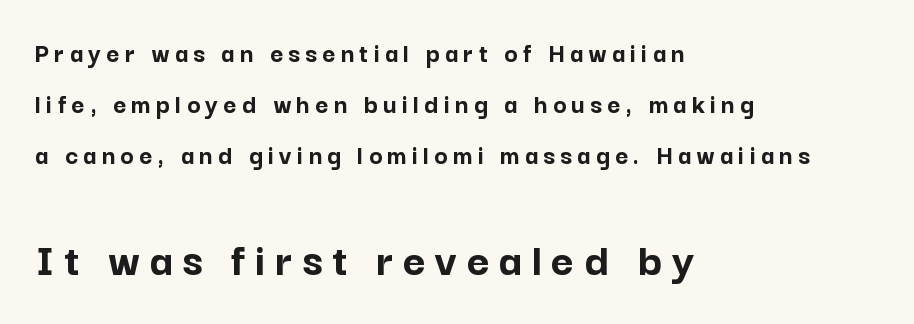
Q: Is the text bold? A: Yes.
Q: Is the text italic (slanted)? A: No, it is upright.
Q: Is the typeface a serif or a sans-serif typeface? A: Sans-serif.
Q: Is the text underlined? A: No.
Q: How is the paragraph aligned? A: Left-aligned.
Q: Which block of text is set in a larger size, the first (top) or the second (bottom)? A: The second (bottom) one.
Q: Width (condensed, normal, or wide)? A: Normal.
Q: Stroke contrast? A: Low.
Q: x-height? A: Medium.
Q: Monospaced? A: No.
